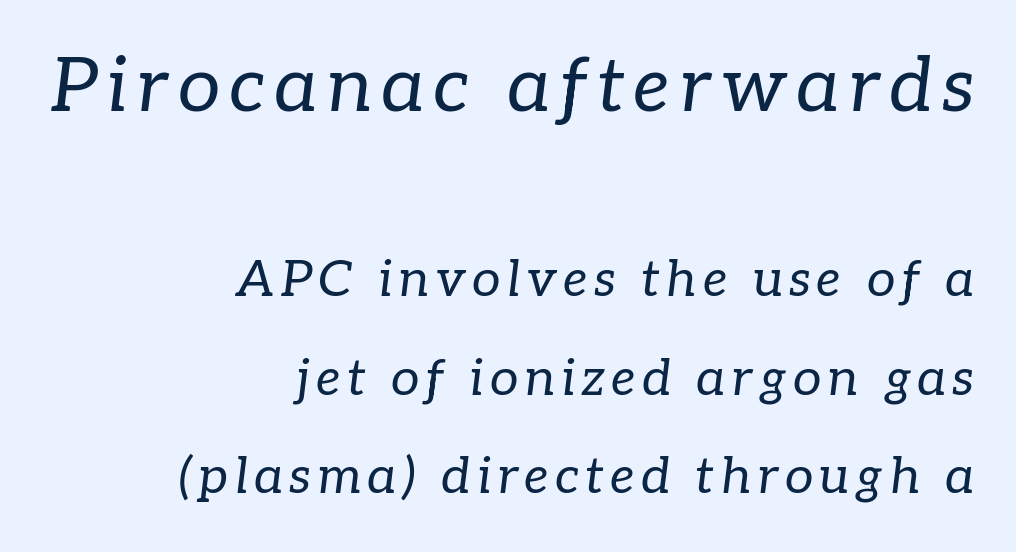
{"serif": "yes", "italic": "yes", "lean": "right", "slant_degrees": 7, "bold": "no", "weight": "regular", "width": "normal", "stroke_contrast": "low", "x_height": "medium", "monospaced": "no", "underline": "no", "align": "right", "line_spacing": "loose", "line_spacing_ratio": 1.93, "larger_block": "first", "size_ratio": 1.49, "glyph_px": 76}
